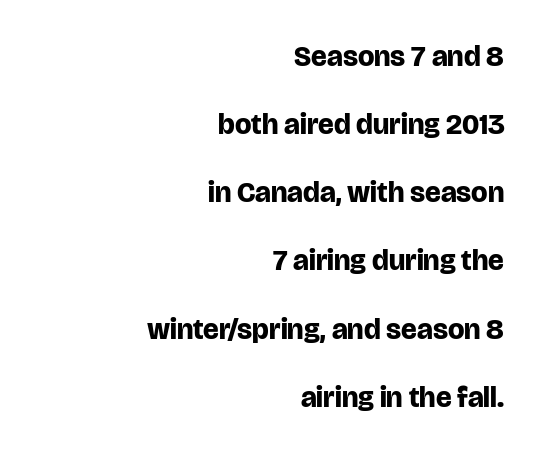
Letters rest on an invisible, unmarked baseline. This rendering leaves character spacing at its baseline value. These lines stand farther apart than default settings would place them. The font family rendered here belongs to the sans-serif group.
